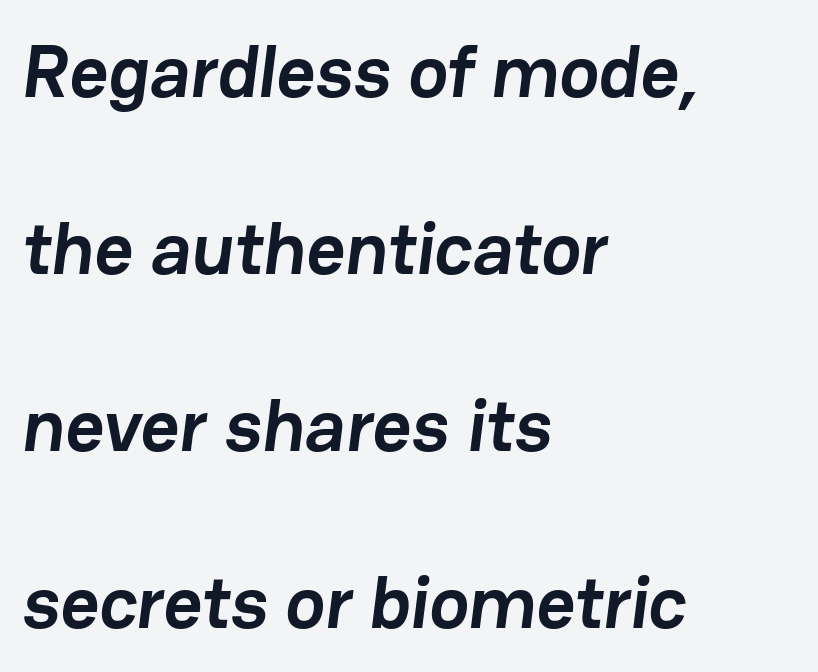
Quick note: interline space is abundant. Decoration check: the copy has no underline. On the weight axis this lands at bold, roughly 700. Caption: standard tracking, unaltered. Serif or sans? Sans — the stroke terminals are bare. The rag falls on the right side of this text block.
